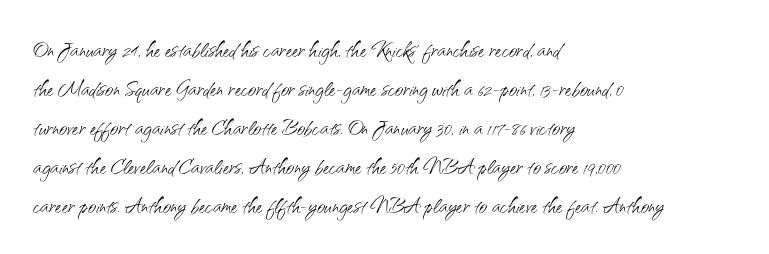
Q: Is the text bold? A: No.
Q: Is the text italic (slanted)? A: Yes.
Q: Is the typeface a serif or a sans-serif typeface? A: Sans-serif.
Q: Is the text underlined? A: No.
Q: How is the paragraph aligned? A: Left-aligned.
Q: Is the spacing between letters normal or unusually wide? A: Normal.
Q: Is the spacing between lines tight, normal or loose? A: Normal.
Q: Width (condensed, normal, or wide)? A: Normal.
Q: Stroke contrast? A: Medium.
Q: x-height? A: Small.
Q: Monospaced? A: No.
